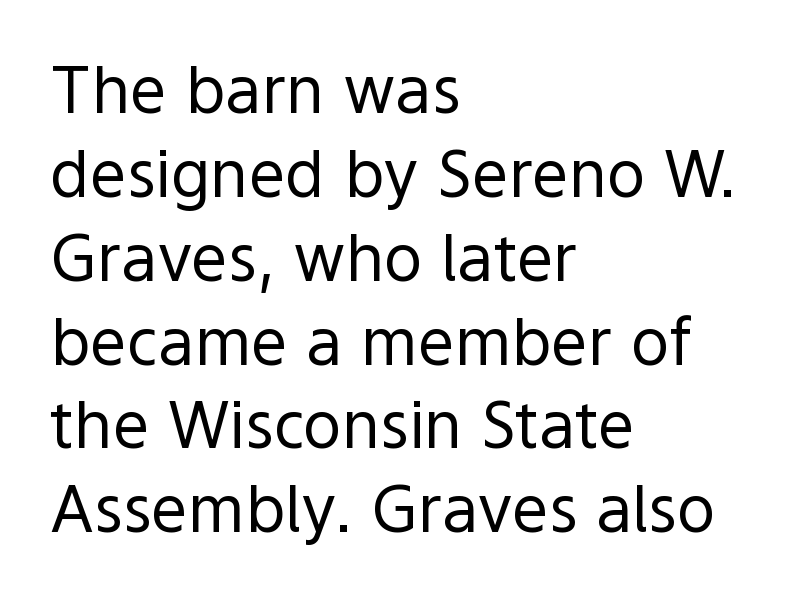
Is there much room between lines? A standard amount, neither cramped nor airy. Notice how the stems are strictly vertical — no italics here. Tracking value appears to be zero — textbook default spacing. The area under the type is left untouched.
